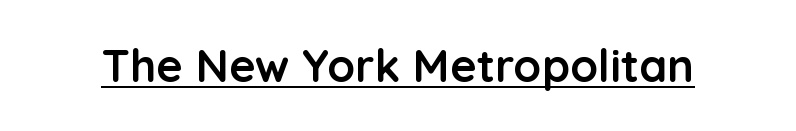
Q: Is the text bold? A: Yes.
Q: Is the text italic (slanted)? A: No, it is upright.
Q: Is the typeface a serif or a sans-serif typeface? A: Sans-serif.
Q: Is the text underlined? A: Yes.
Q: Is the spacing between letters normal or unusually wide? A: Normal.
Q: Width (condensed, normal, or wide)? A: Normal.
Q: Stroke contrast? A: Low.
Q: x-height? A: Medium.
Q: Monospaced? A: No.
